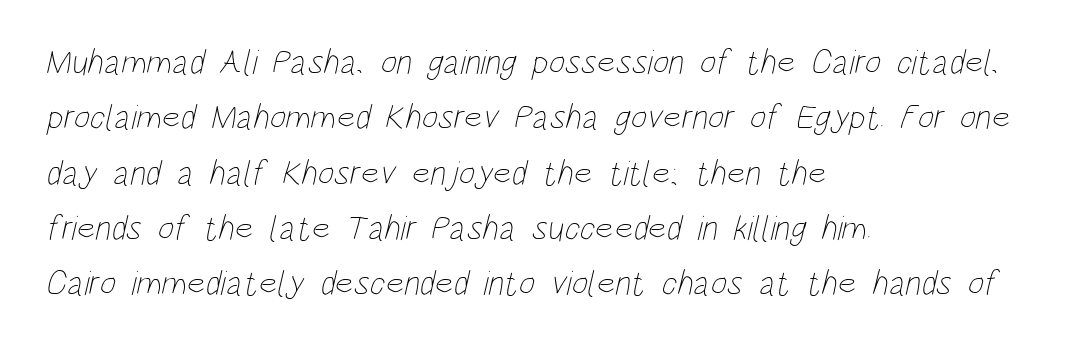
{"bold": "no", "weight": "thin", "width": "condensed", "stroke_contrast": "low", "x_height": "large", "monospaced": "no", "underline": "no", "align": "left", "line_spacing": "normal", "line_spacing_ratio": 1.58, "letter_spacing": "normal", "letter_spacing_em": 0.0, "glyph_px": 35}
